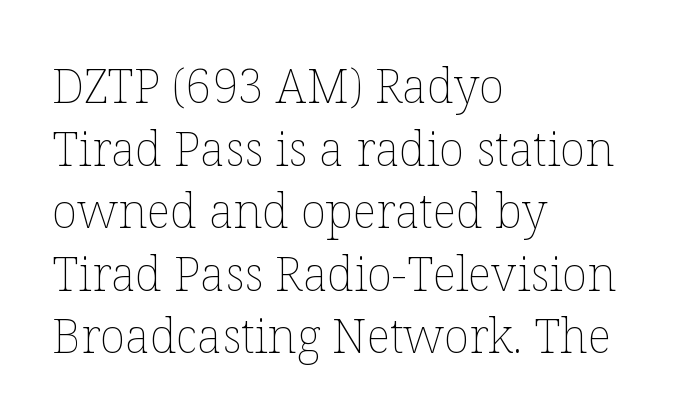
The image shows 47 px thin type, upright; set left-aligned, normal line spacing (1.33x), normal letter spacing, not underlined; low stroke contrast and a medium x-height.
